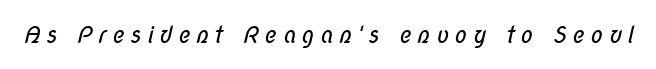
The image shows 23 px text type; set unusually wide letter spacing (+0.24 em), not underlined.
